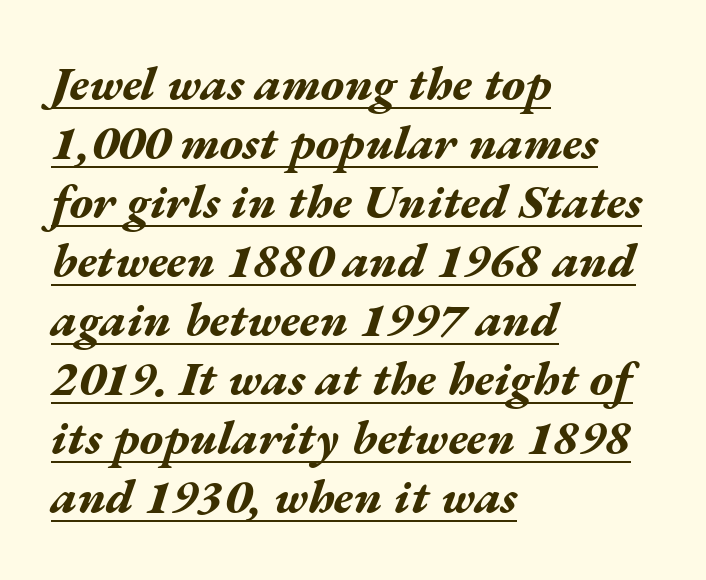
Q: Is the text bold? A: Yes.
Q: Is the text italic (slanted)? A: Yes, it leans right by about 17 degrees.
Q: Is the text underlined? A: Yes.
Q: How is the paragraph aligned? A: Left-aligned.
Q: Is the spacing between letters normal or unusually wide? A: Normal.
Q: Width (condensed, normal, or wide)? A: Wide.
Q: Stroke contrast? A: Medium.
Q: x-height? A: Medium.
Q: Monospaced? A: No.
